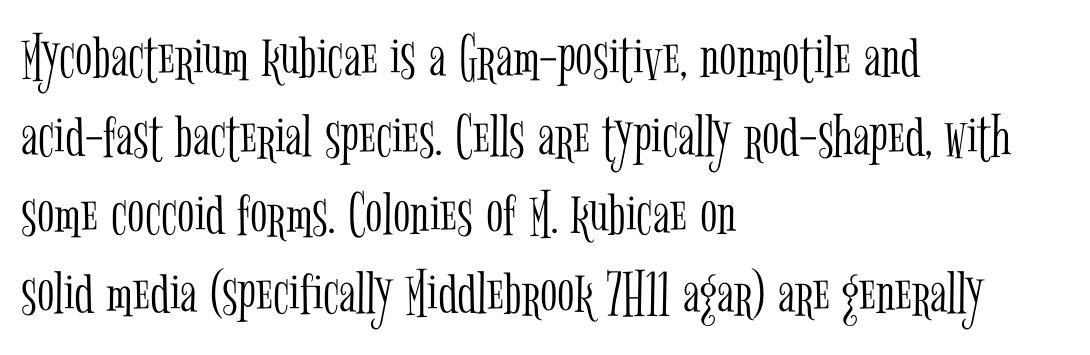
Q: Is the text bold? A: No.
Q: Is the text italic (slanted)? A: No, it is upright.
Q: Is the typeface a serif or a sans-serif typeface? A: Serif.
Q: Is the text underlined? A: No.
Q: How is the paragraph aligned? A: Left-aligned.
Q: Is the spacing between letters normal or unusually wide? A: Normal.
Q: Width (condensed, normal, or wide)? A: Condensed.
Q: Stroke contrast? A: Low.
Q: x-height? A: Medium.
Q: Monospaced? A: No.
